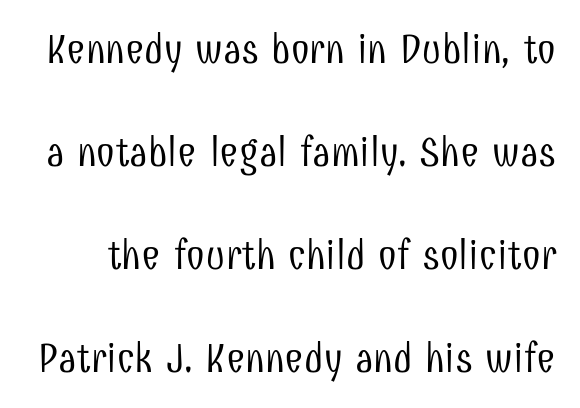
The strip under each line holds only bare page. Posture: vertical. Caption: standard tracking, unaltered. These lines are rendered in a variable-pitch font. To sum up the face: it is a sans, with no serifs.
